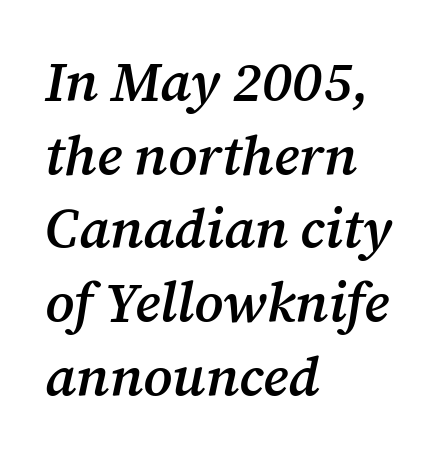
The image shows 55 px semibold serif type, italic (leaning right); set left-aligned, normal line spacing (1.34x), normal letter spacing, not underlined; medium stroke contrast and a medium x-height.
